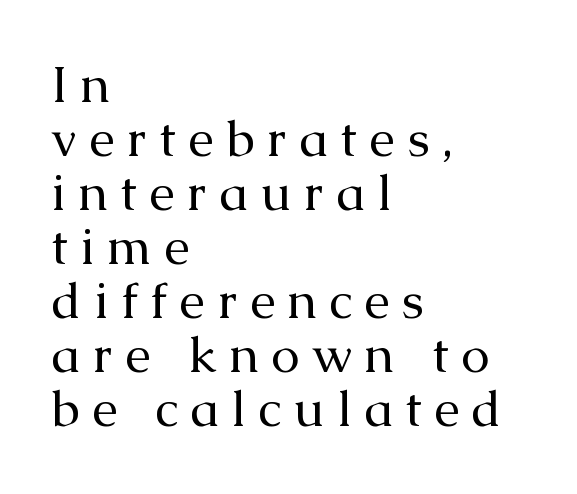
{"serif": "yes", "italic": "no", "bold": "no", "weight": "regular", "width": "normal", "stroke_contrast": "medium", "x_height": "medium", "monospaced": "no", "underline": "no", "align": "left", "line_spacing": "tight", "line_spacing_ratio": 1.06, "letter_spacing": "wide", "letter_spacing_em": 0.24, "glyph_px": 51}
